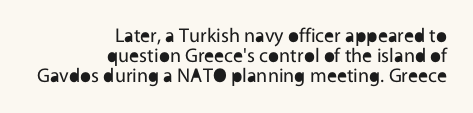
The image shows 20 px text type, upright; set right-aligned, tight line spacing (1.0x), normal letter spacing, not underlined.
